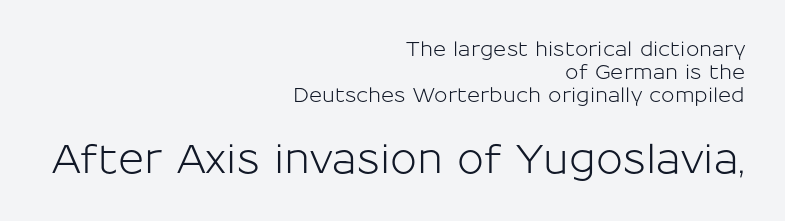
The image shows 40 px sans-serif type, upright; set right-aligned, tight line spacing (1.15x), normal letter spacing, not underlined; the second (bottom) block is 2.0x larger; low stroke contrast and a medium x-height.
